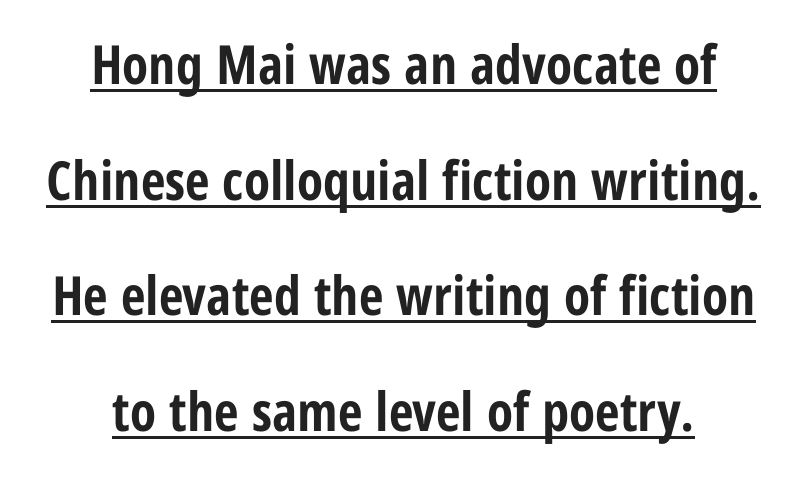
{"serif": "no", "italic": "no", "bold": "yes", "weight": "bold", "width": "condensed", "stroke_contrast": "low", "x_height": "medium", "monospaced": "no", "underline": "yes", "line_spacing": "loose", "line_spacing_ratio": 2.14, "letter_spacing": "normal", "letter_spacing_em": 0.0, "glyph_px": 54}
